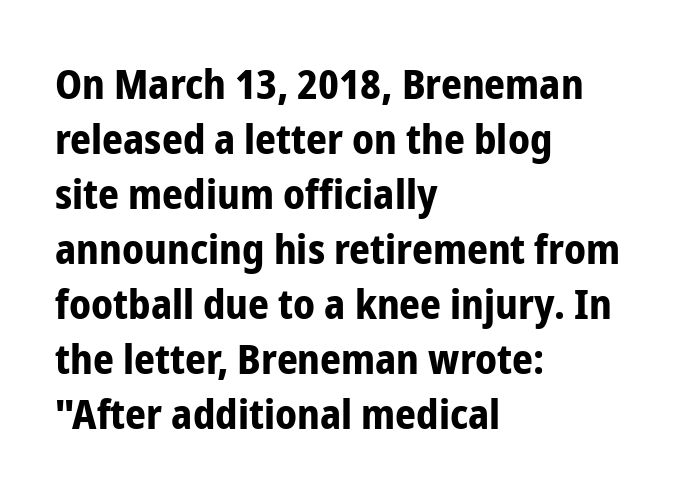
Q: Is the text bold? A: Yes.
Q: Is the text italic (slanted)? A: No, it is upright.
Q: Is the typeface a serif or a sans-serif typeface? A: Sans-serif.
Q: Is the text underlined? A: No.
Q: How is the paragraph aligned? A: Left-aligned.
Q: Is the spacing between letters normal or unusually wide? A: Normal.
Q: Is the spacing between lines tight, normal or loose? A: Normal.
Q: Width (condensed, normal, or wide)? A: Condensed.
Q: Stroke contrast? A: Low.
Q: x-height? A: Medium.
Q: Monospaced? A: No.
